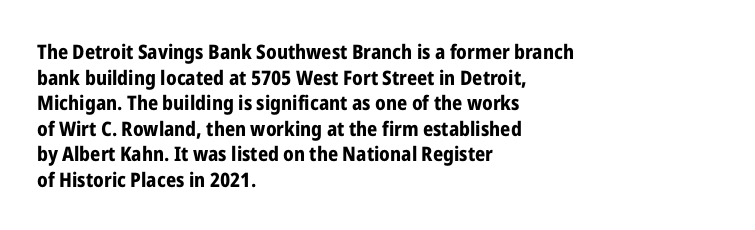
The image shows 20 px bold type, upright; set left-aligned, normal line spacing (1.28x), normal letter spacing, not underlined.
